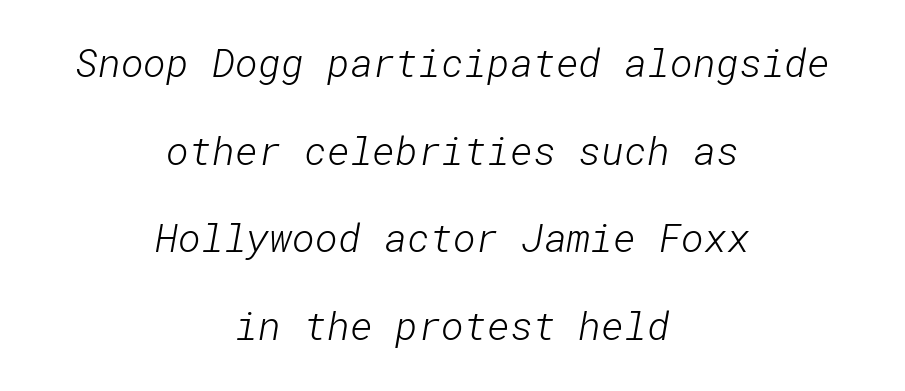
The text was rendered using a sans face with plain stroke endings. The passage shown has conventional tracking throughout. Rule under the text: the space is simply empty. Weight: regular or lighter.
